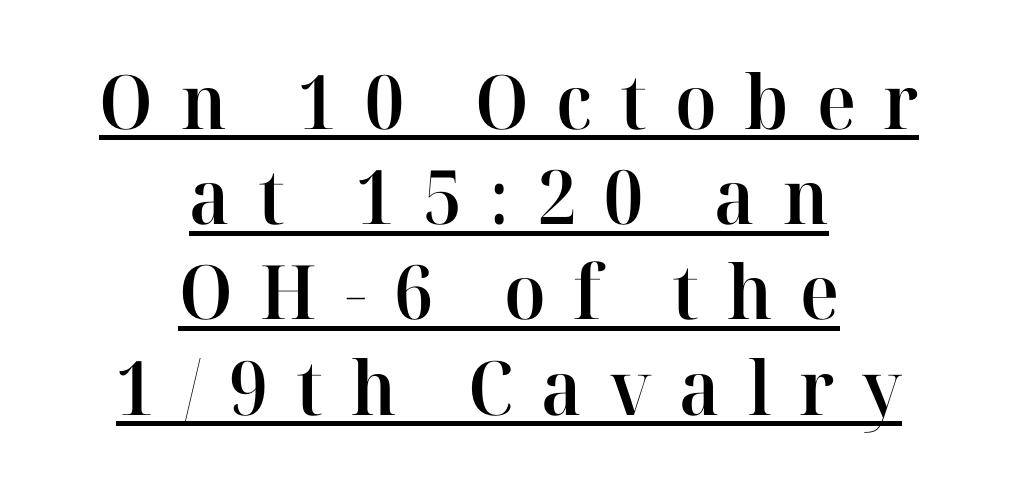
Q: Is the text bold? A: Semi-bold.
Q: Is the text italic (slanted)? A: No, it is upright.
Q: Is the typeface a serif or a sans-serif typeface? A: Serif.
Q: Is the text underlined? A: Yes.
Q: How is the paragraph aligned? A: Centered.
Q: Is the spacing between letters normal or unusually wide? A: Unusually wide.
Q: Is the spacing between lines tight, normal or loose? A: Normal.
Q: Width (condensed, normal, or wide)? A: Normal.
Q: Stroke contrast? A: High.
Q: x-height? A: Medium.
Q: Monospaced? A: No.
